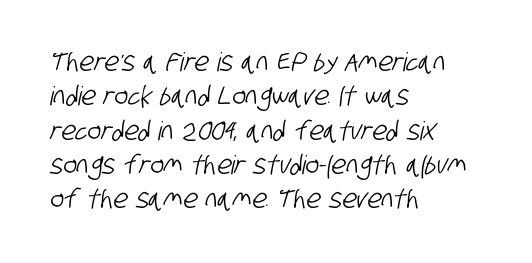
This rendering features lettering with no underline. Tracking here is standard; glyphs follow each other at the usual distance. The paragraph has a hard left edge and a soft right edge. Quick note: interline space is typical.
